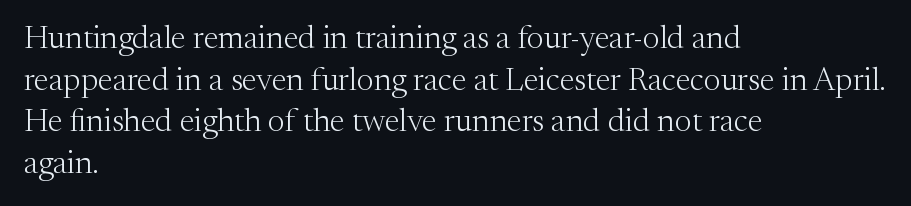
{"serif": "yes", "italic": "no", "bold": "no", "weight": "light", "width": "normal", "stroke_contrast": "medium", "x_height": "medium", "monospaced": "no", "underline": "no", "align": "left", "line_spacing": "normal", "line_spacing_ratio": 1.3, "letter_spacing": "normal", "letter_spacing_em": 0.0, "glyph_px": 32}
